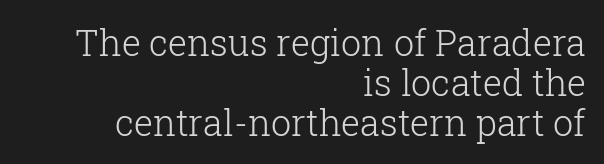
Q: Is the text bold? A: No.
Q: Is the text italic (slanted)? A: No, it is upright.
Q: Is the typeface a serif or a sans-serif typeface? A: Serif.
Q: Is the text underlined? A: No.
Q: How is the paragraph aligned? A: Right-aligned.
Q: Is the spacing between letters normal or unusually wide? A: Normal.
Q: Is the spacing between lines tight, normal or loose? A: Tight.
Q: Width (condensed, normal, or wide)? A: Normal.
Q: Stroke contrast? A: Low.
Q: x-height? A: Medium.
Q: Monospaced? A: No.
